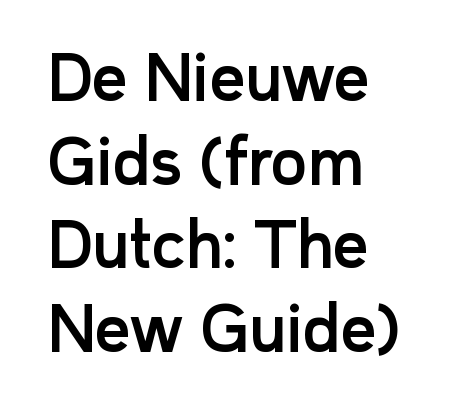
Q: Is the text italic (slanted)? A: No, it is upright.
Q: Is the typeface a serif or a sans-serif typeface? A: Sans-serif.
Q: Is the text underlined? A: No.
Q: How is the paragraph aligned? A: Left-aligned.
Q: Is the spacing between letters normal or unusually wide? A: Normal.
Q: Is the spacing between lines tight, normal or loose? A: Normal.
Q: Width (condensed, normal, or wide)? A: Normal.
Q: Stroke contrast? A: Low.
Q: x-height? A: Medium.
Q: Monospaced? A: No.
